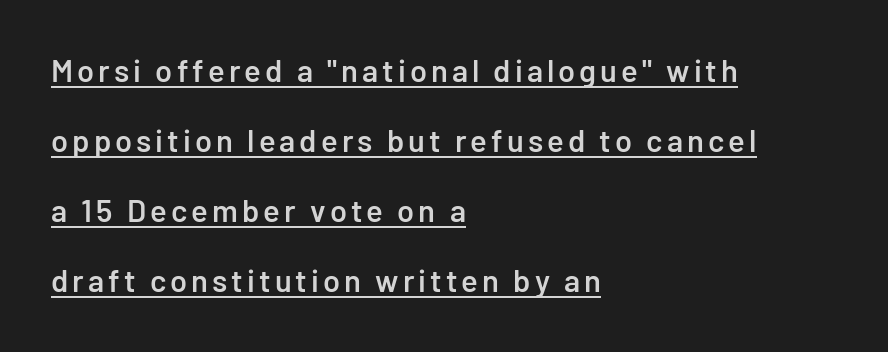
The image shows 31 px semibold sans-serif type, upright; set left-aligned, loose line spacing (2.26x), underlined; low stroke contrast and a medium x-height.
